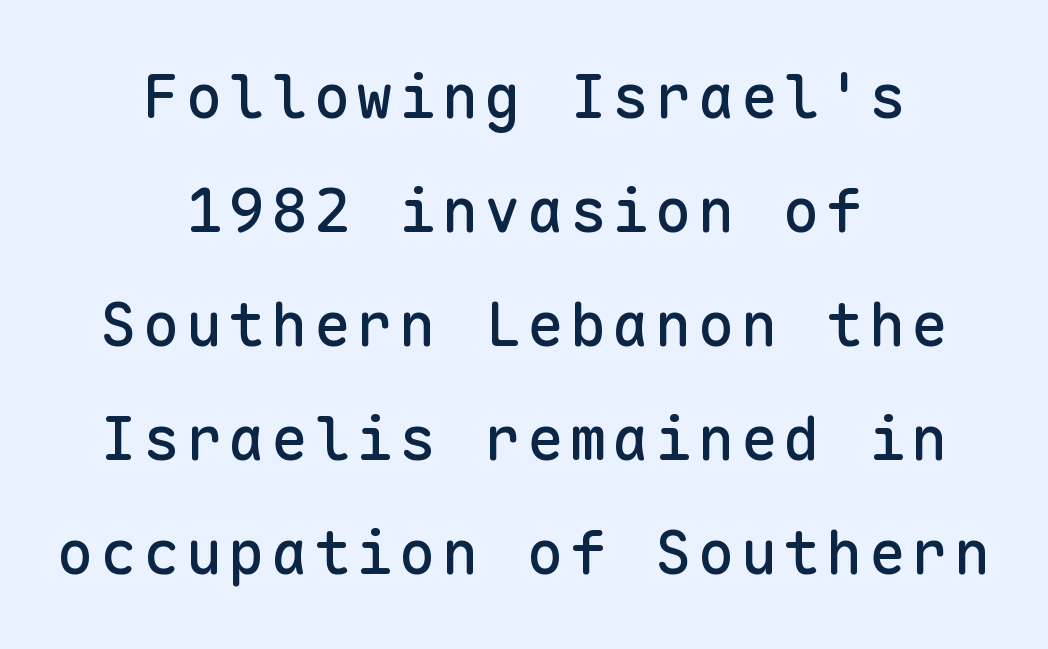
Serif or sans? Sans — the stroke terminals are bare. A typesetter would call this monospace, since all characters share one set width. The lettering stays uniformly vertical, giving the passage a roman look. Typeset on center — no edge is straight. Lines of text with bare space underneath.
